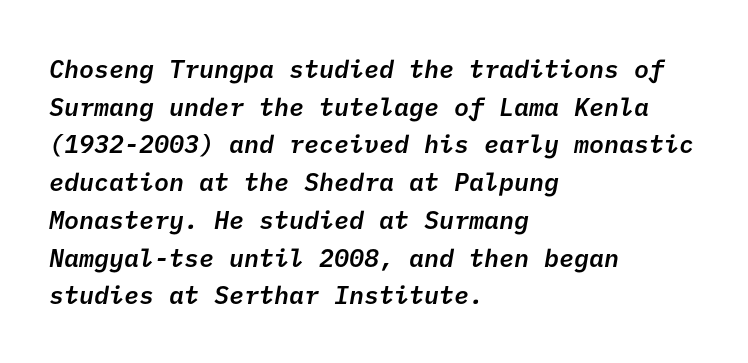
{"bold": "semi", "underline": "no", "align": "left", "line_spacing": "normal", "line_spacing_ratio": 1.51, "letter_spacing": "normal", "letter_spacing_em": 0.0, "glyph_px": 25}
